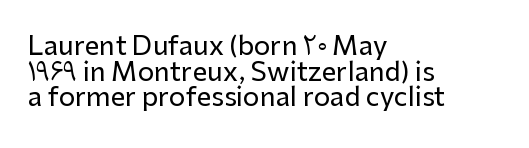
In terms of letterspacing, this is plain default setting. Posture: vertical. Unmarked baselines from the first word to the last. Successive baselines arrive quickly, one right under another.
